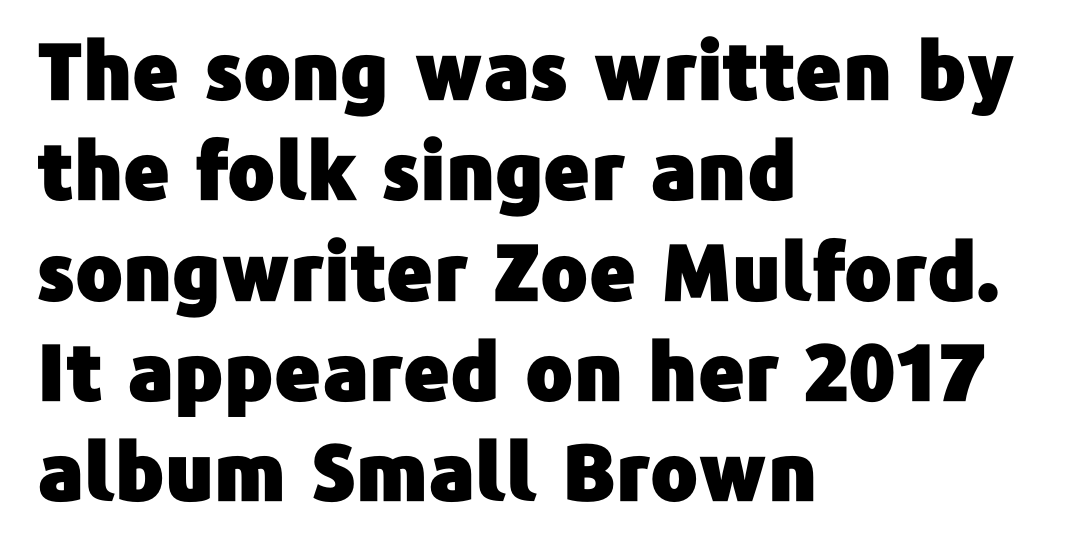
The image shows 79 px sans-serif type, upright; set left-aligned, normal line spacing (1.27x), normal letter spacing, not underlined; low stroke contrast and a medium x-height.
